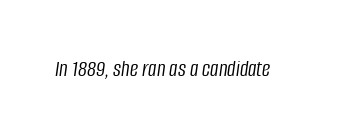
Q: Is the text bold? A: No.
Q: Is the text italic (slanted)? A: Yes, it leans right by about 8 degrees.
Q: Is the text underlined? A: No.
Q: Is the spacing between letters normal or unusually wide? A: Normal.
